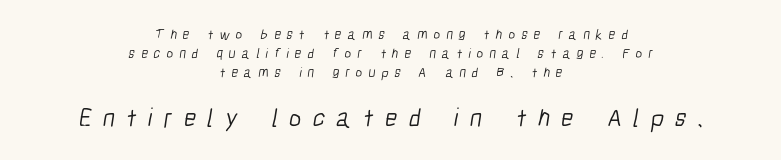
The baseline area is clear. If you squint, the bottom block still reads clearly — it's the larger of the two. The letters look calm and open, with moderate or lighter stems. Notice how descenders clear the ascenders below comfortably — that's standard leading.
